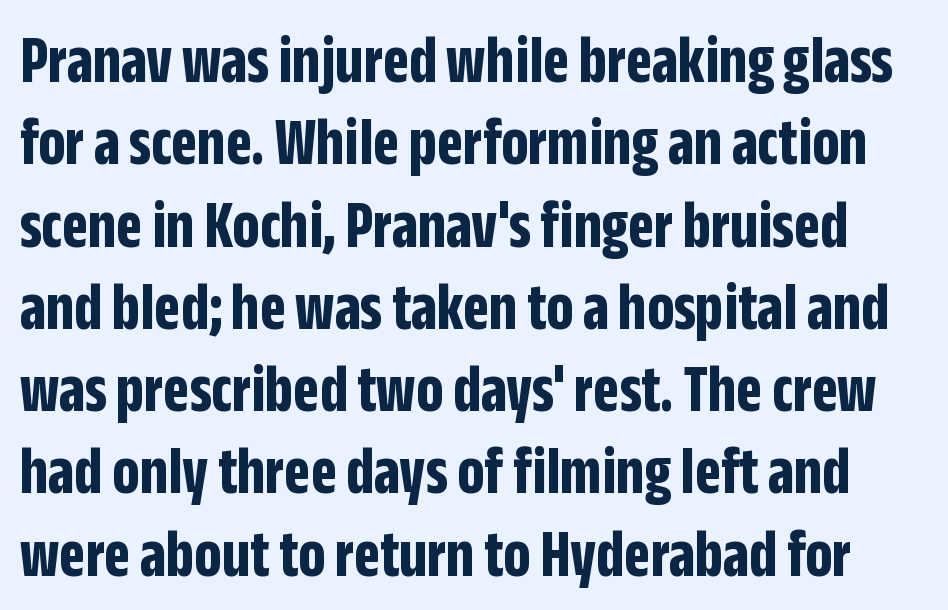
{"serif": "no", "italic": "no", "bold": "yes", "weight": "bold", "width": "condensed", "stroke_contrast": "low", "x_height": "large", "monospaced": "no", "underline": "no", "line_spacing_ratio": 1.21, "letter_spacing": "normal", "letter_spacing_em": 0.0, "glyph_px": 68}
